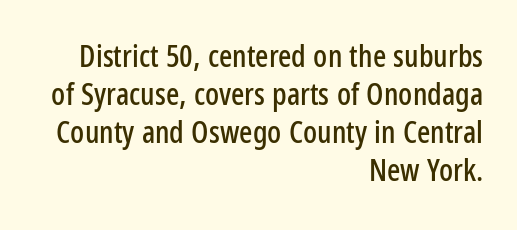
{"serif": "no", "italic": "no", "width": "condensed", "stroke_contrast": "low", "x_height": "medium", "monospaced": "no", "underline": "no", "align": "right", "line_spacing_ratio": 1.23, "letter_spacing": "normal", "letter_spacing_em": 0.0, "glyph_px": 31}
